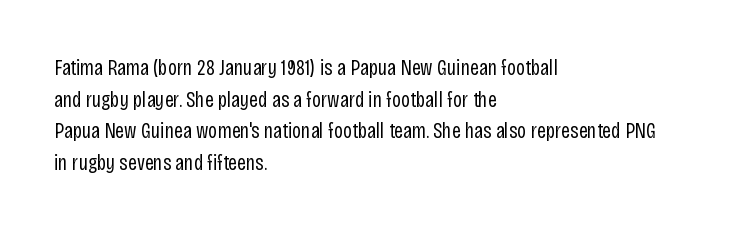
Ordinary non-slanted type is in use. Whoever set this chose a conventional vertical rhythm. Nothing unusual about the tracking: characters are spaced as the font intends. Every row of glyphs begins at an identical x-position on the left.
